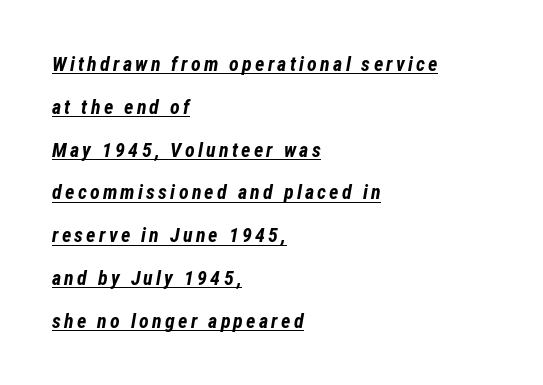
The image shows 20 px bold type, italic (leaning right); set left-aligned, loose line spacing (2.14x), underlined.
